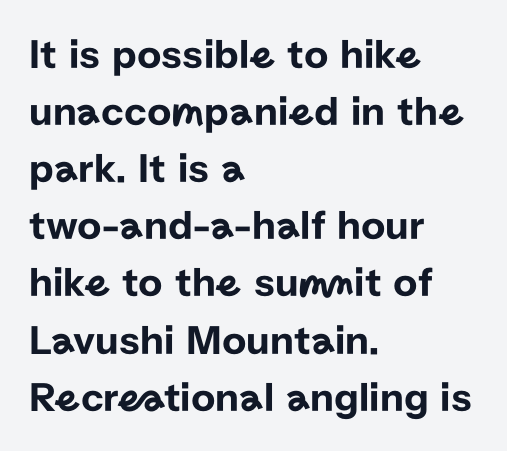
Compared with typical paragraphs, the rows here are spaced about the same. The letters carry no serifs — their stems end cleanly without finishing strokes. Spacing verdict: proportional, widths tailored to each character. The letters stand straight up with perfectly vertical stems. Letter spacing: default. The area under the type is left untouched.
